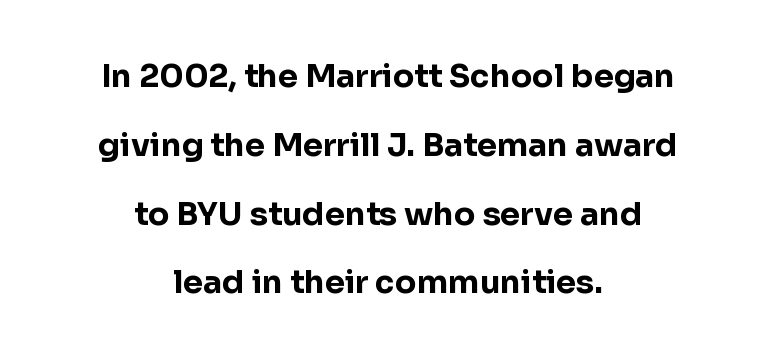
The image shows 32 px bold sans-serif type, upright; set centered, loose line spacing (2.15x), normal letter spacing, not underlined; low stroke contrast and a medium x-height.
